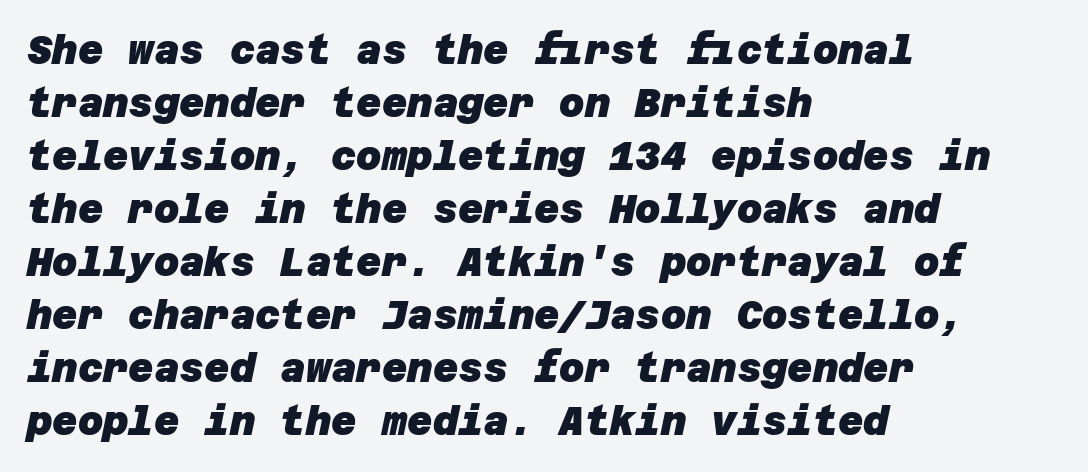
{"serif": "no", "bold": "yes", "weight": "heavy", "width": "normal", "stroke_contrast": "low", "x_height": "large", "underline": "no", "align": "left", "line_spacing": "normal", "line_spacing_ratio": 1.36, "letter_spacing": "normal", "letter_spacing_em": 0.0, "glyph_px": 39}
